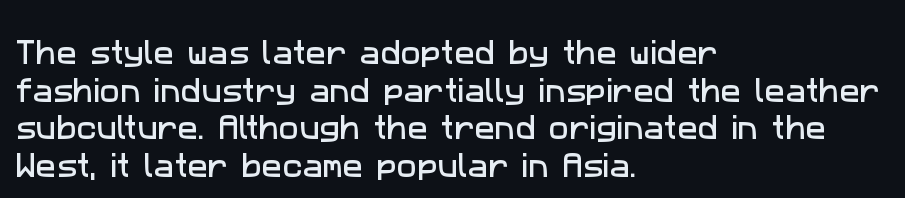
{"underline": "no", "align": "left", "line_spacing": "normal", "line_spacing_ratio": 1.39, "letter_spacing": "normal", "letter_spacing_em": 0.0, "glyph_px": 27}
